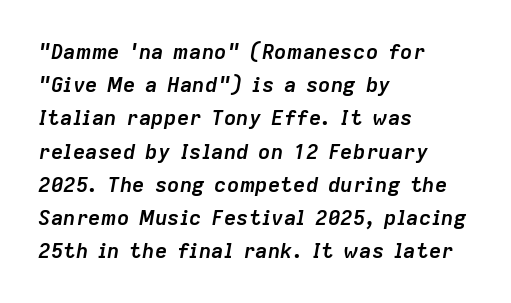
The image shows 21 px bold type, italic (leaning right); set left-aligned, normal line spacing (1.58x), normal letter spacing, not underlined.
